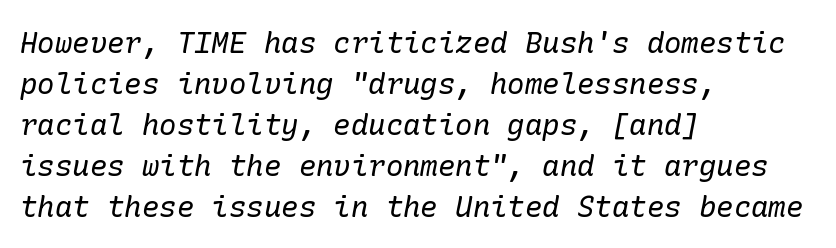
{"italic": "yes", "lean": "right", "slant_degrees": 10, "bold": "no", "weight": "regular", "width": "normal", "stroke_contrast": "low", "x_height": "medium", "underline": "no", "align": "left", "line_spacing": "normal", "line_spacing_ratio": 1.41, "letter_spacing": "normal", "letter_spacing_em": 0.0, "glyph_px": 29}
